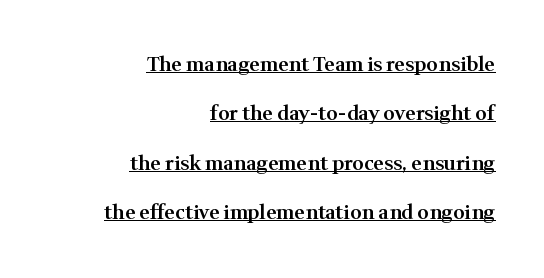
The image shows 20 px text type, upright; set right-aligned, loose line spacing (2.47x), normal letter spacing, underlined.
